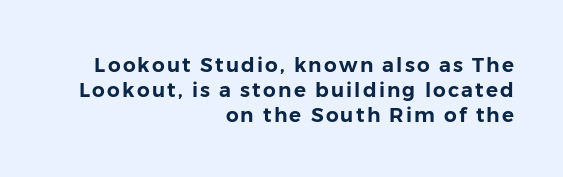
{"italic": "no", "underline": "no", "align": "right", "line_spacing_ratio": 1.24, "glyph_px": 20}
